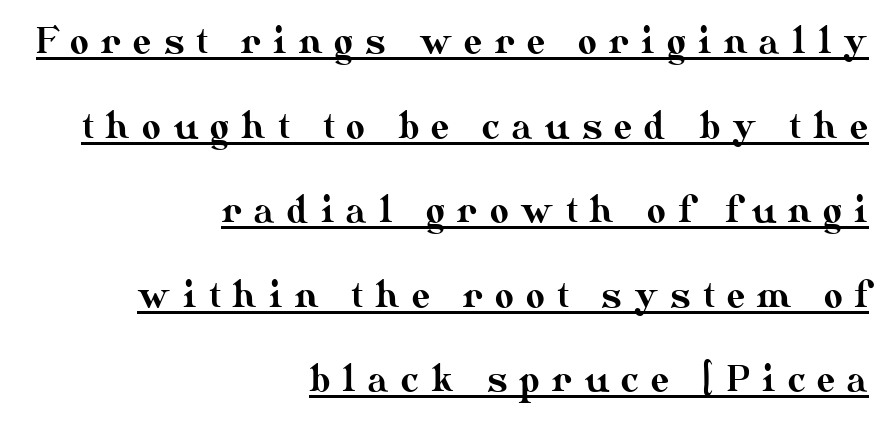
{"italic": "no", "width": "normal", "stroke_contrast": "medium", "x_height": "small", "monospaced": "no", "underline": "yes", "align": "right", "line_spacing": "loose", "line_spacing_ratio": 2.35, "letter_spacing": "wide", "letter_spacing_em": 0.34, "glyph_px": 36}
